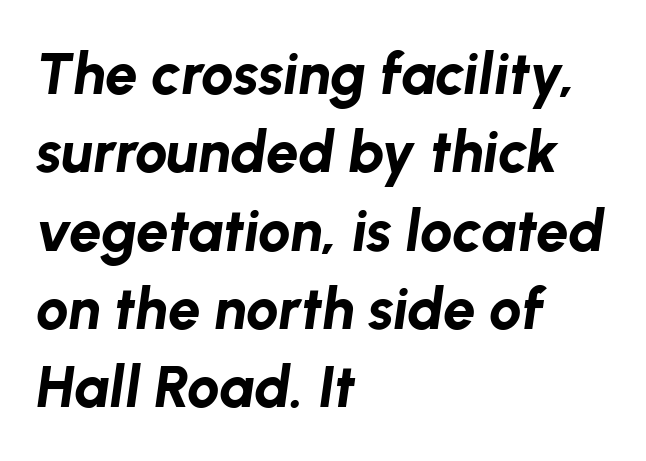
Q: Is the text bold? A: Yes.
Q: Is the text italic (slanted)? A: Yes, it leans right by about 8 degrees.
Q: Is the text underlined? A: No.
Q: How is the paragraph aligned? A: Left-aligned.
Q: Is the spacing between letters normal or unusually wide? A: Normal.
Q: Is the spacing between lines tight, normal or loose? A: Normal.
Q: Width (condensed, normal, or wide)? A: Normal.
Q: Stroke contrast? A: Low.
Q: x-height? A: Medium.
Q: Monospaced? A: No.
